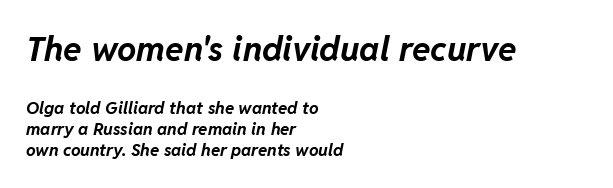
The glyphs look as if they've been sheared to an angle. This block has exactly the height ordinary leading produces. The typesetting leans heavy: a genuine bold. Each letter keeps its own natural width here, so spacing adapts to shape.
